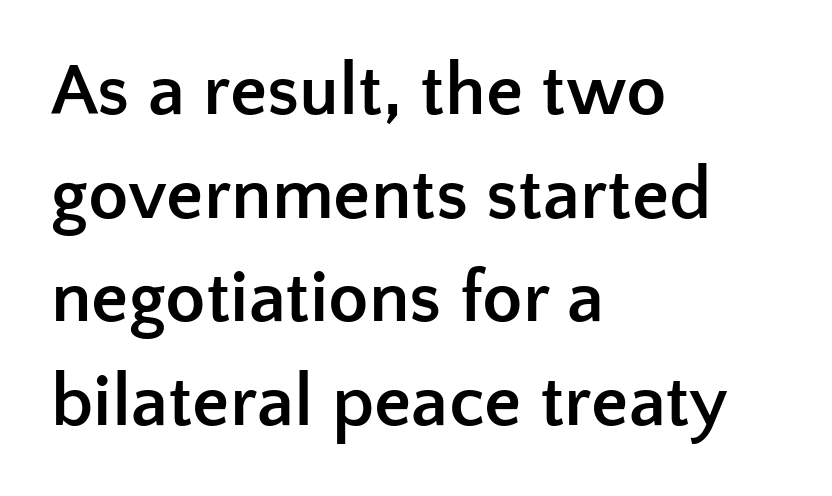
The image shows 74 px semibold sans-serif type, upright; set left-aligned, normal line spacing (1.4x), normal letter spacing, not underlined; low stroke contrast and a medium x-height.
